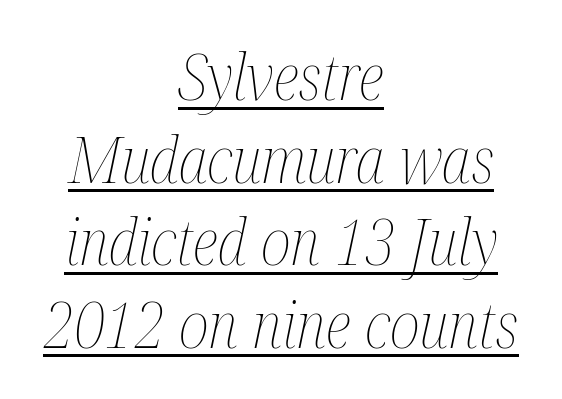
The image shows 63 px thin, condensed type, italic (leaning right); set centered, normal line spacing (1.31x), normal letter spacing, underlined; medium stroke contrast and a medium x-height.
